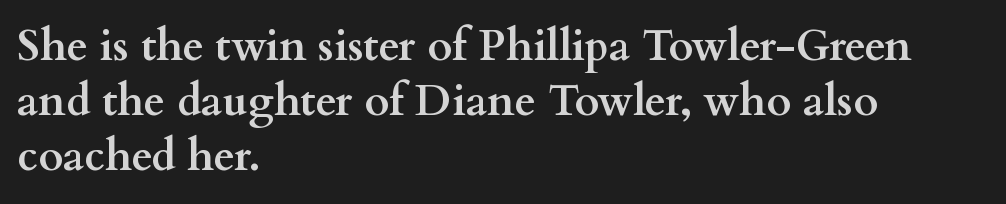
Q: Is the text bold? A: Yes.
Q: Is the text italic (slanted)? A: No, it is upright.
Q: Is the typeface a serif or a sans-serif typeface? A: Serif.
Q: Is the text underlined? A: No.
Q: How is the paragraph aligned? A: Left-aligned.
Q: Is the spacing between letters normal or unusually wide? A: Normal.
Q: Is the spacing between lines tight, normal or loose? A: Normal.
Q: Width (condensed, normal, or wide)? A: Wide.
Q: Stroke contrast? A: Medium.
Q: x-height? A: Small.
Q: Monospaced? A: No.
